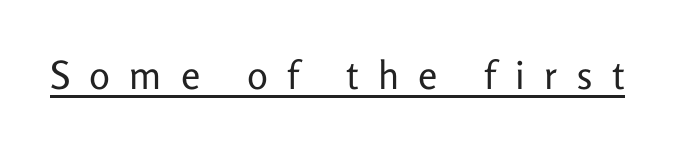
Q: Is the text bold? A: No.
Q: Is the text italic (slanted)? A: No, it is upright.
Q: Is the typeface a serif or a sans-serif typeface? A: Sans-serif.
Q: Is the text underlined? A: Yes.
Q: Is the spacing between letters normal or unusually wide? A: Unusually wide.
Q: Width (condensed, normal, or wide)? A: Normal.
Q: Stroke contrast? A: Low.
Q: x-height? A: Medium.
Q: Monospaced? A: No.
